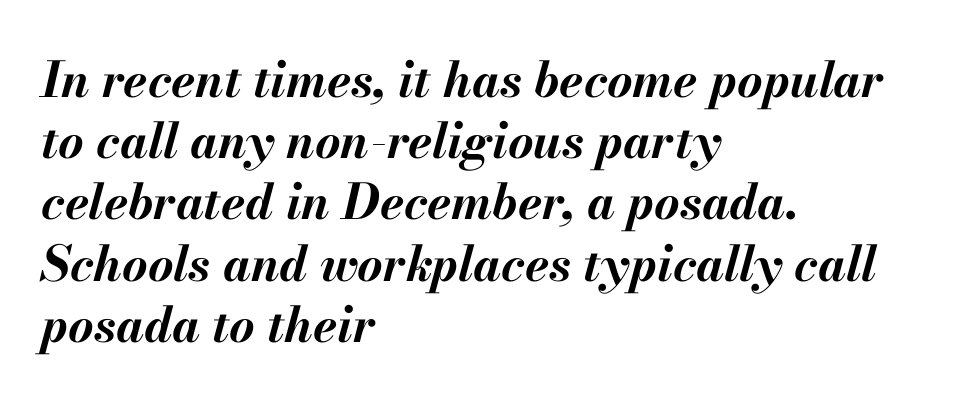
These lines sit exactly where default settings would place them. Caption: multi-line text, flush left, ragged right. This sample has the flowing, uneven cadence of proportional lettering. Does extra space separate the letters? No, they use regular spacing. Style check: oblique.
